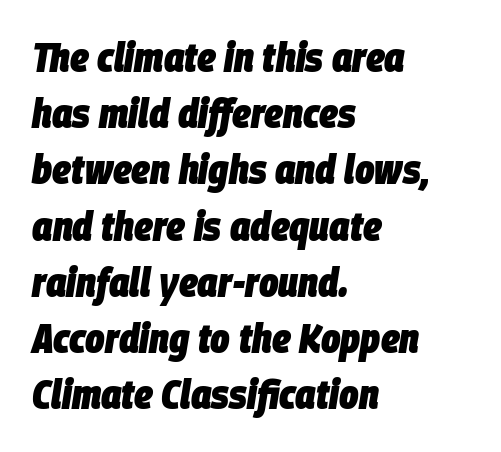
{"italic": "yes", "lean": "right", "slant_degrees": 9, "bold": "yes", "weight": "heavy", "width": "condensed", "stroke_contrast": "low", "x_height": "large", "monospaced": "no", "underline": "no", "align": "left", "line_spacing": "normal", "line_spacing_ratio": 1.37, "letter_spacing": "normal", "letter_spacing_em": 0.0, "glyph_px": 41}
